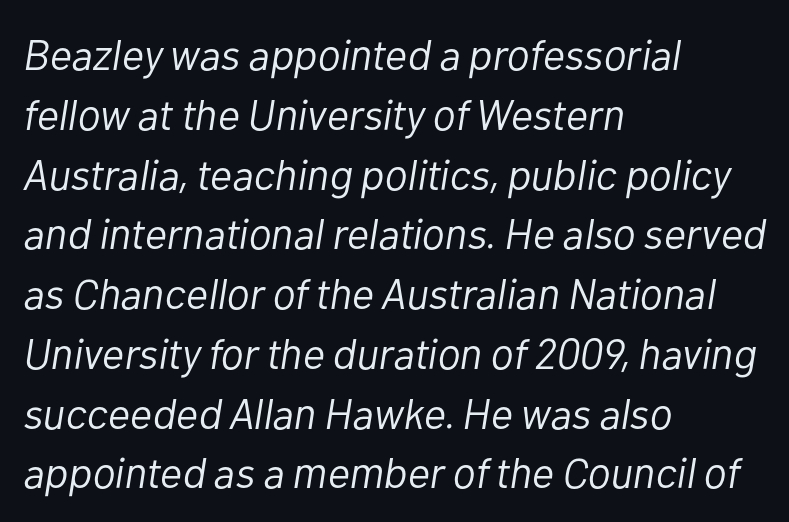
{"italic": "yes", "lean": "right", "slant_degrees": 10, "bold": "no", "weight": "light", "width": "normal", "stroke_contrast": "low", "x_height": "medium", "monospaced": "no", "underline": "no", "align": "left", "line_spacing": "normal", "line_spacing_ratio": 1.39, "letter_spacing": "normal", "letter_spacing_em": 0.0, "glyph_px": 43}
